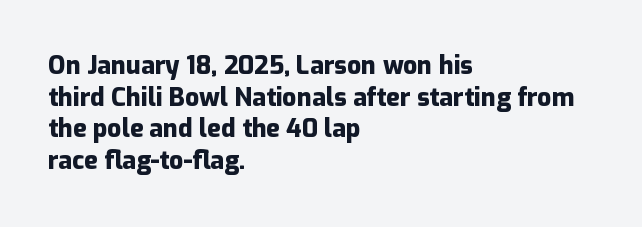
Short and long lines alike share a common starting point at left. The vertical gap from one line to the next is medium. Does the lettering tilt? It doesn't — this is upright. Underline: absent. The tracking reads as untouched default to a designer's eye. Chunky letters — that's bold for sure.
